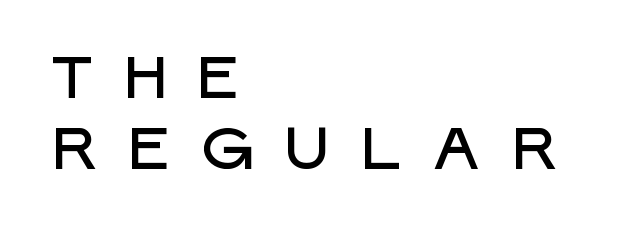
The image shows 59 px sans-serif type, upright; set left-aligned, line spacing 1.21x, unusually wide letter spacing (+0.45 em), not underlined; low stroke contrast and a large x-height.
